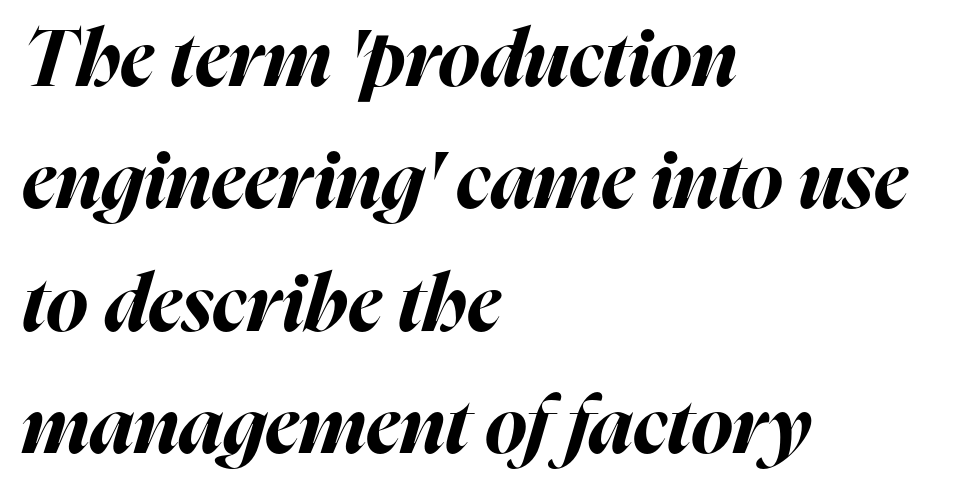
The image shows 79 px bold type, italic (leaning right); set left-aligned, normal line spacing (1.55x), normal letter spacing, not underlined; high stroke contrast and a medium x-height.
